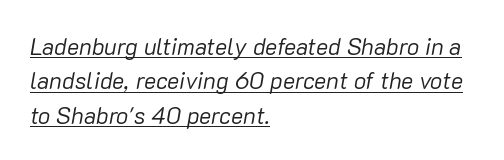
Q: Is the text bold? A: No.
Q: Is the text italic (slanted)? A: Yes, it leans right by about 10 degrees.
Q: Is the text underlined? A: Yes.
Q: How is the paragraph aligned? A: Left-aligned.
Q: Is the spacing between letters normal or unusually wide? A: Normal.
Q: Is the spacing between lines tight, normal or loose? A: Normal.
